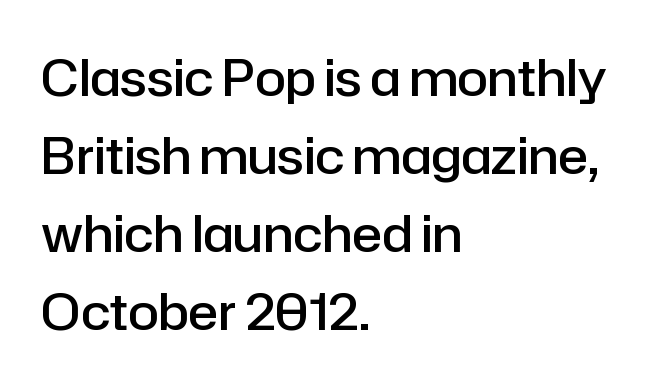
Q: Is the text bold? A: Semi-bold.
Q: Is the text italic (slanted)? A: No, it is upright.
Q: Is the typeface a serif or a sans-serif typeface? A: Sans-serif.
Q: Is the text underlined? A: No.
Q: How is the paragraph aligned? A: Left-aligned.
Q: Is the spacing between letters normal or unusually wide? A: Normal.
Q: Is the spacing between lines tight, normal or loose? A: Normal.
Q: Width (condensed, normal, or wide)? A: Normal.
Q: Stroke contrast? A: Low.
Q: x-height? A: Medium.
Q: Monospaced? A: No.
